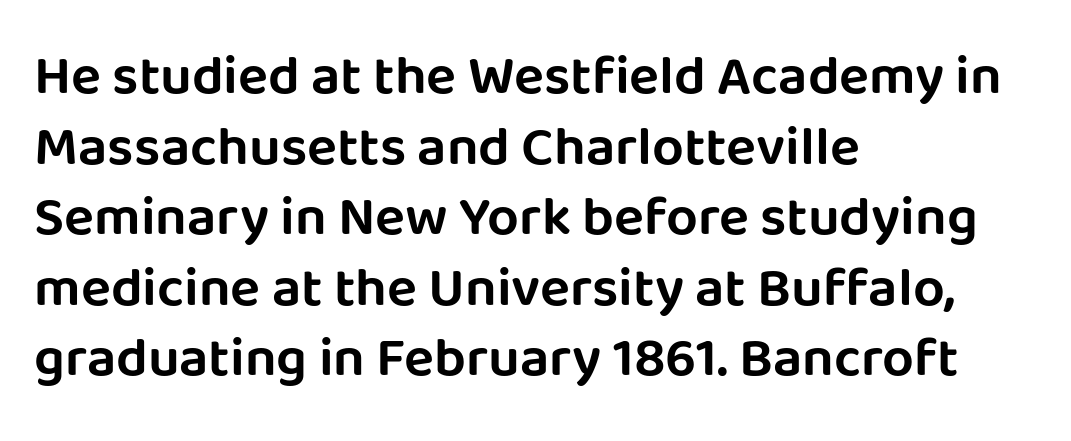
Q: Is the text italic (slanted)? A: No, it is upright.
Q: Is the typeface a serif or a sans-serif typeface? A: Sans-serif.
Q: Is the text underlined? A: No.
Q: How is the paragraph aligned? A: Left-aligned.
Q: Is the spacing between letters normal or unusually wide? A: Normal.
Q: Is the spacing between lines tight, normal or loose? A: Normal.
Q: Width (condensed, normal, or wide)? A: Normal.
Q: Stroke contrast? A: Low.
Q: x-height? A: Large.
Q: Monospaced? A: No.
